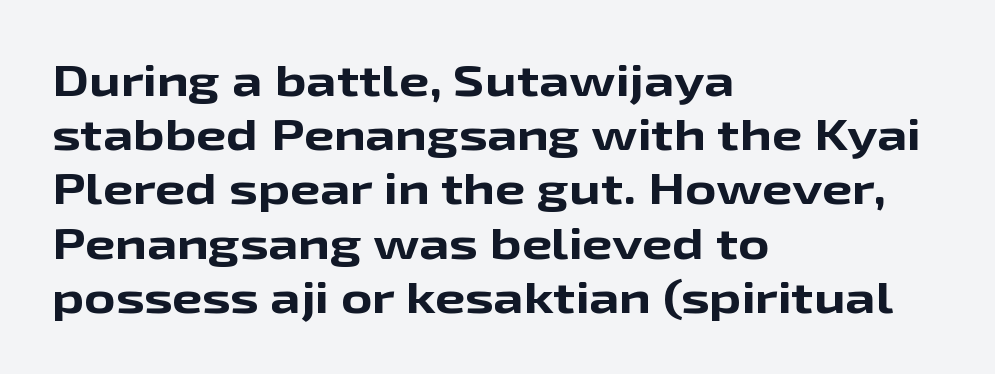
The image shows 43 px bold, wide sans-serif type, upright; set left-aligned, normal line spacing (1.26x), normal letter spacing, not underlined; low stroke contrast and a medium x-height.
